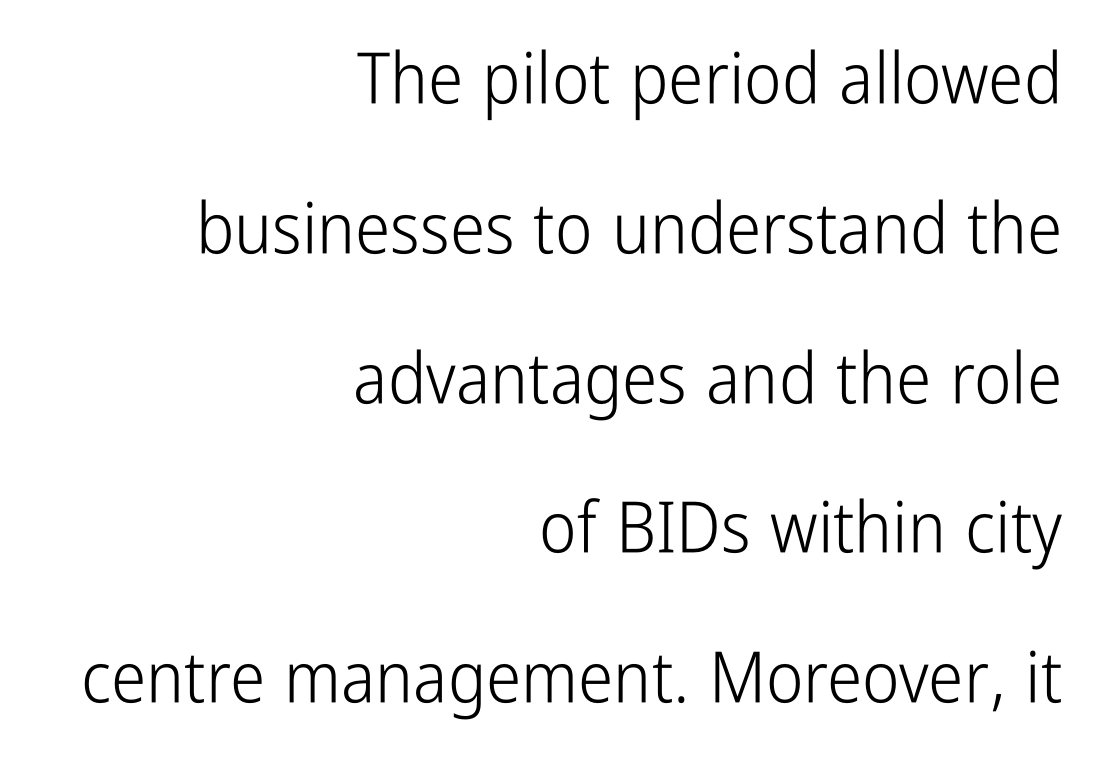
Q: Is the text bold? A: No.
Q: Is the text italic (slanted)? A: No, it is upright.
Q: Is the typeface a serif or a sans-serif typeface? A: Sans-serif.
Q: Is the text underlined? A: No.
Q: How is the paragraph aligned? A: Right-aligned.
Q: Is the spacing between letters normal or unusually wide? A: Normal.
Q: Is the spacing between lines tight, normal or loose? A: Loose.
Q: Width (condensed, normal, or wide)? A: Condensed.
Q: Stroke contrast? A: Low.
Q: x-height? A: Medium.
Q: Monospaced? A: No.
